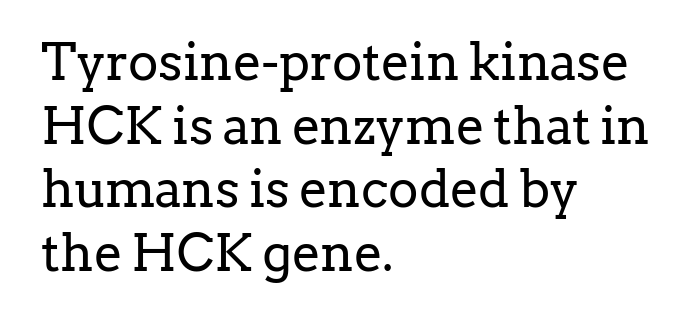
Line starts are locked; line ends wander. This sample has the flowing, uneven cadence of proportional lettering. Interline gaps are of average width in this sample. Weight: not bold — regular or lighter. Characters remain perfectly vertical along every line.
